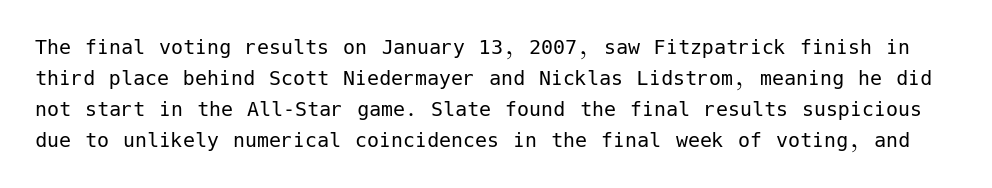
The image shows 24 px text type, upright; set normal line spacing (1.29x), normal letter spacing, not underlined.
